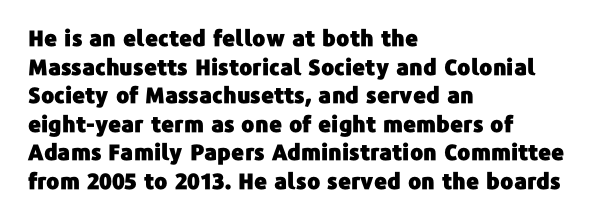
Q: Is the text italic (slanted)? A: No, it is upright.
Q: Is the text underlined? A: No.
Q: How is the paragraph aligned? A: Left-aligned.
Q: Is the spacing between letters normal or unusually wide? A: Normal.
Q: Is the spacing between lines tight, normal or loose? A: Normal.
